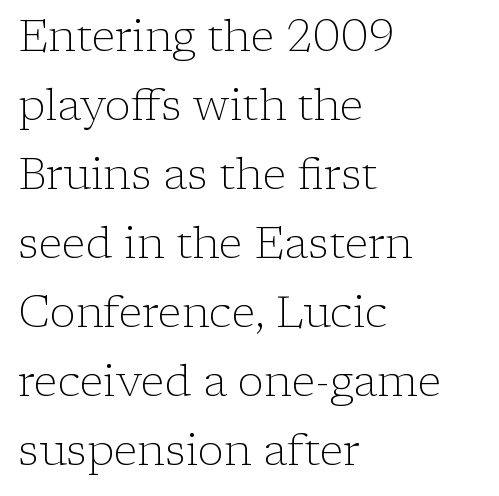
The image shows 44 px light serif type, upright; set left-aligned, normal line spacing (1.57x), normal letter spacing, not underlined; low stroke contrast and a medium x-height.
